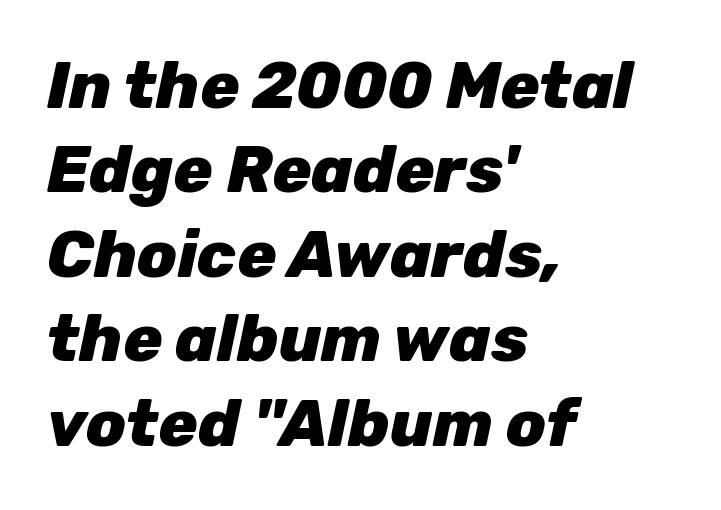
The image shows 65 px heavy type, italic (leaning right); set left-aligned, normal line spacing (1.3x), normal letter spacing, not underlined; low stroke contrast and a medium x-height.
